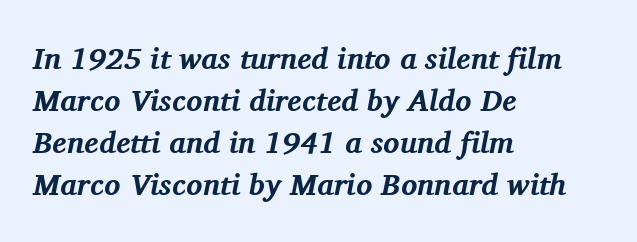
{"serif": "yes", "italic": "yes", "lean": "right", "slant_degrees": 11, "bold": "yes", "weight": "bold", "width": "normal", "stroke_contrast": "medium", "x_height": "medium", "monospaced": "no", "underline": "no", "align": "left", "line_spacing": "normal", "line_spacing_ratio": 1.4, "letter_spacing": "normal", "letter_spacing_em": 0.0, "glyph_px": 30}
